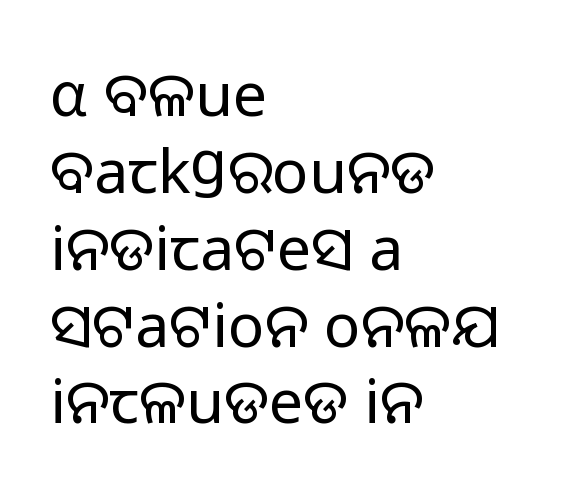
Q: Is the text bold? A: No.
Q: Is the text italic (slanted)? A: No, it is upright.
Q: Is the typeface a serif or a sans-serif typeface? A: Sans-serif.
Q: Is the text underlined? A: No.
Q: How is the paragraph aligned? A: Left-aligned.
Q: Is the spacing between letters normal or unusually wide? A: Normal.
Q: Is the spacing between lines tight, normal or loose? A: Normal.
Q: Width (condensed, normal, or wide)? A: Normal.
Q: Stroke contrast? A: Low.
Q: x-height? A: Medium.
Q: Monospaced? A: No.
